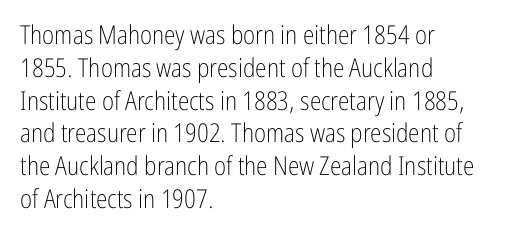
{"italic": "no", "bold": "no", "underline": "no", "align": "left", "line_spacing": "normal", "line_spacing_ratio": 1.26, "letter_spacing": "normal", "letter_spacing_em": 0.0, "glyph_px": 26}
